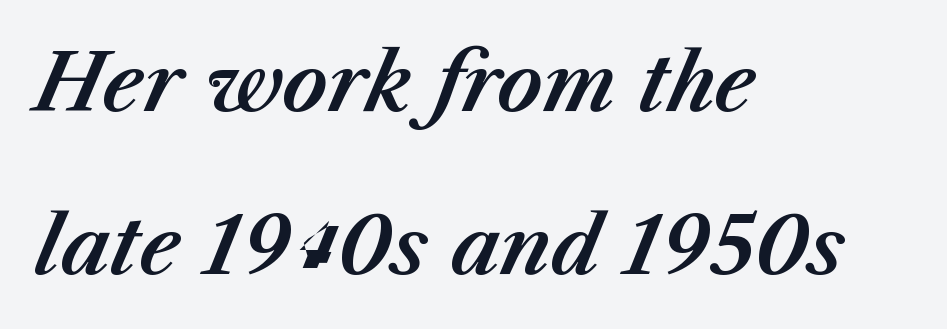
Each new line begins a long way beneath the previous one. Letters rest on an invisible, unmarked baseline. Characters are canted at an angle relative to the baseline's perpendicular. If you drew a ruler down the left edge, every line would touch it.
